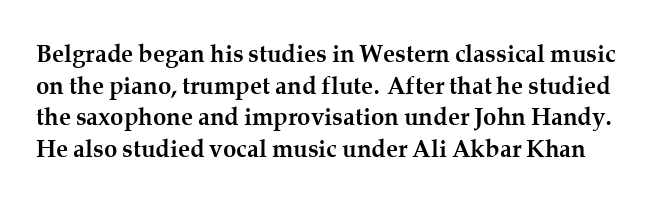
{"italic": "no", "bold": "yes", "underline": "no", "line_spacing": "normal", "line_spacing_ratio": 1.32, "letter_spacing": "normal", "letter_spacing_em": 0.0, "glyph_px": 24}
